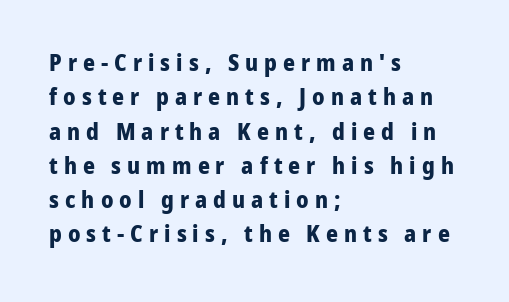
The rendering uses a bold face; every stroke is thick and dark. This rendering uses left alignment, leaving the right contour irregular. Does the lettering tilt? It doesn't — this is upright. The block of text has a typical density, with ordinary space between rows.
